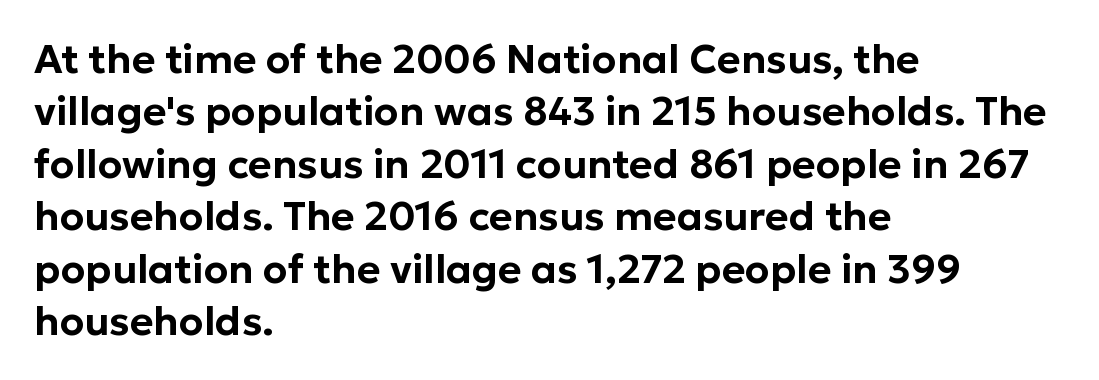
The image shows 40 px sans-serif type, upright; set left-aligned, normal line spacing (1.31x), normal letter spacing, not underlined; low stroke contrast and a medium x-height.
